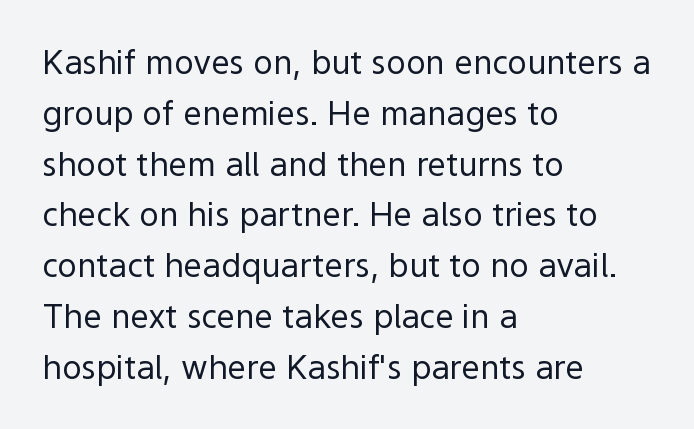
Descender tails drop into unmarked territory. Each letter's strokes conclude bluntly, with no projecting serifs. Summary of weight: not heavy and not bold. Teacher's note: observe the even left margin — that is flush-left alignment. Unlike italic type, these characters show no tilt at all.
